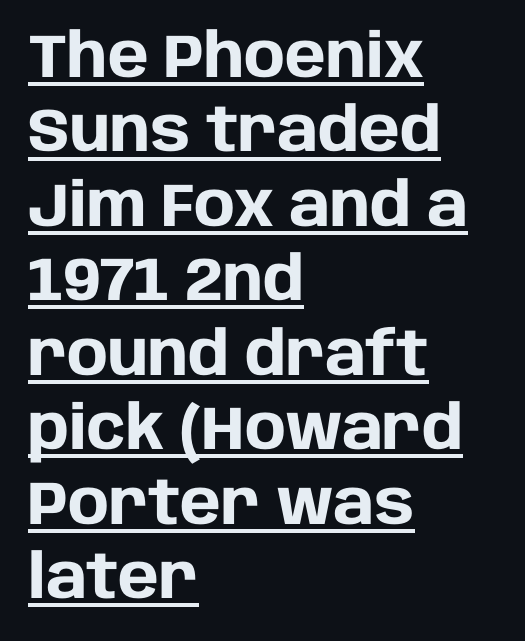
Nothing unusual about the tracking: characters are spaced as the font intends. It's the straight-up-and-down kind of type. Leftover space on each line is placed entirely after the last word. The passage shown is typeset with a sans-serif family.
